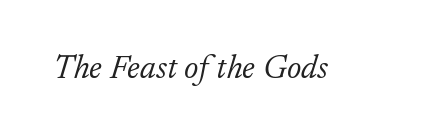
{"serif": "yes", "italic": "yes", "lean": "right", "slant_degrees": 17, "bold": "no", "weight": "light", "width": "normal", "stroke_contrast": "low", "x_height": "small", "monospaced": "no", "underline": "no", "letter_spacing": "normal", "letter_spacing_em": 0.0, "glyph_px": 33}
